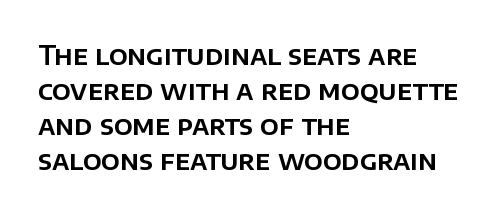
The image shows 26 px text type, upright; set left-aligned, normal line spacing (1.34x), normal letter spacing, not underlined.
